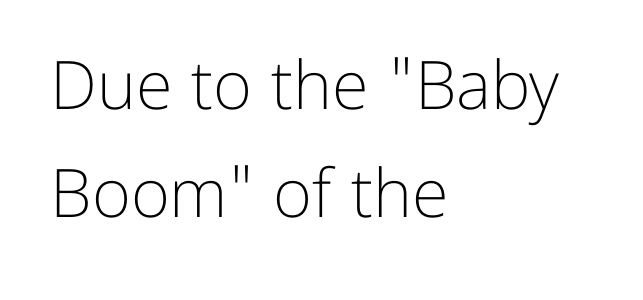
Q: Is the text bold? A: No.
Q: Is the text italic (slanted)? A: No, it is upright.
Q: Is the typeface a serif or a sans-serif typeface? A: Sans-serif.
Q: Is the text underlined? A: No.
Q: How is the paragraph aligned? A: Left-aligned.
Q: Is the spacing between letters normal or unusually wide? A: Normal.
Q: Is the spacing between lines tight, normal or loose? A: Normal.
Q: Width (condensed, normal, or wide)? A: Normal.
Q: Stroke contrast? A: Low.
Q: x-height? A: Medium.
Q: Monospaced? A: No.
